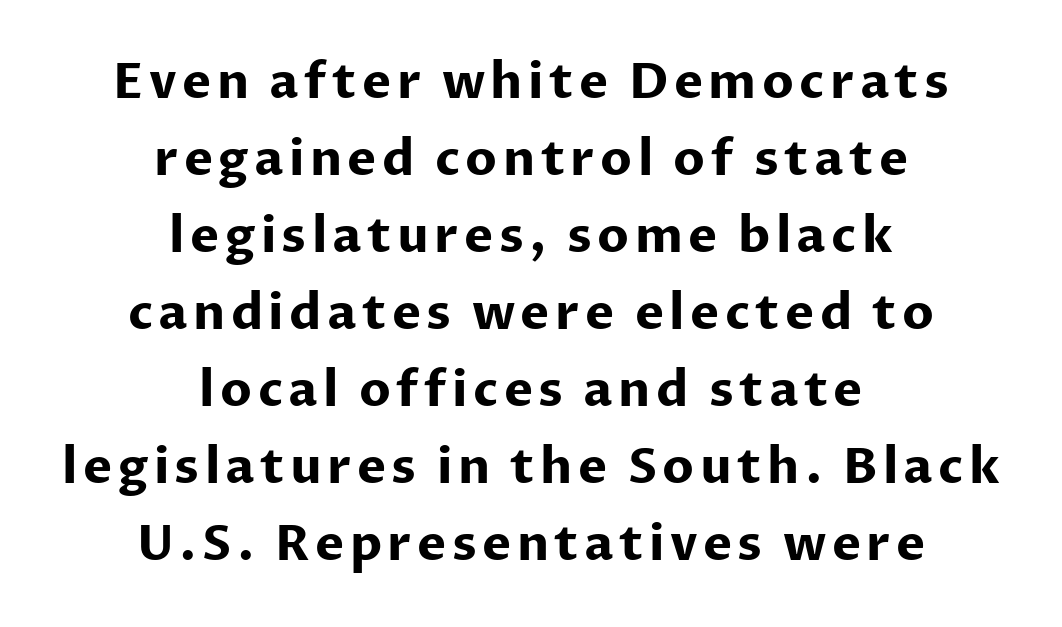
The letters carry no serifs — their stems end cleanly without finishing strokes. Descender tails drop into unmarked territory. Compared with an ordinary text face, these strokes are far heavier — a full bold. The block of text has a typical density, with ordinary space between rows. This sample has the flowing, uneven cadence of proportional lettering.
